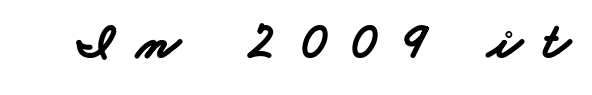
{"serif": "no", "bold": "yes", "weight": "bold", "width": "wide", "stroke_contrast": "low", "x_height": "small", "monospaced": "no", "underline": "no", "letter_spacing": "wide", "letter_spacing_em": 0.45, "glyph_px": 50}
